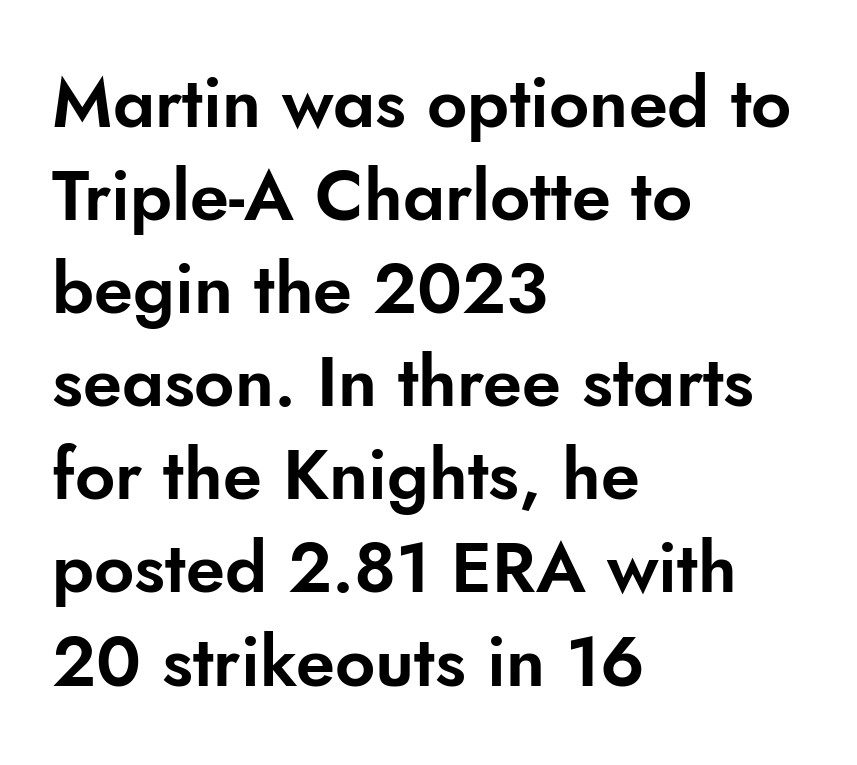
{"serif": "no", "italic": "no", "width": "normal", "stroke_contrast": "low", "x_height": "small", "monospaced": "no", "underline": "no", "align": "left", "line_spacing": "normal", "line_spacing_ratio": 1.33, "letter_spacing": "normal", "letter_spacing_em": 0.0, "glyph_px": 70}
